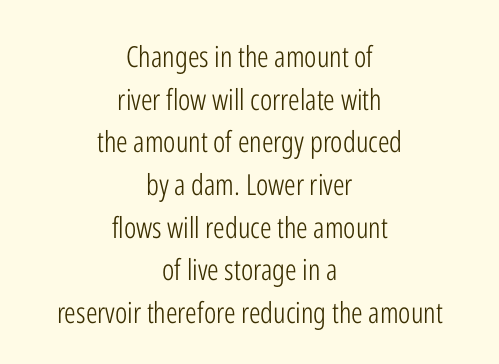
Is the stroke heavy? The answer is a plain regular-or-lighter. This is the regular roman posture of the typeface. Neither beginnings nor endings align; midpoints do. Tracking here is standard; glyphs follow each other at the usual distance.
